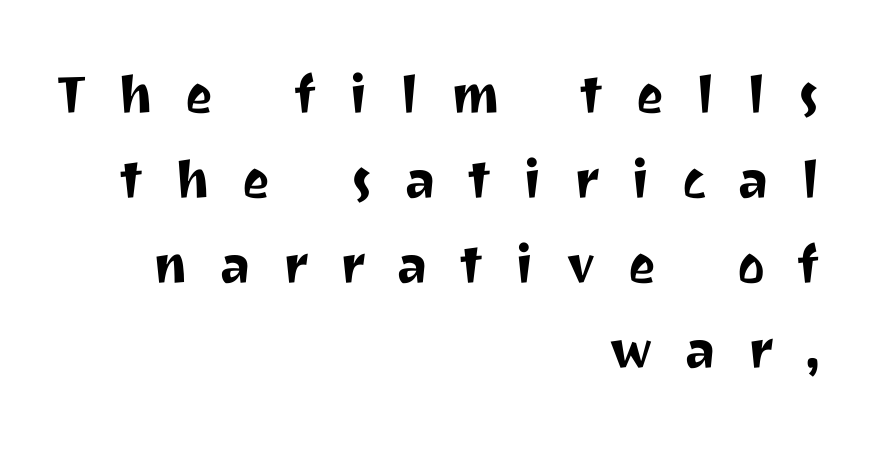
Q: Is the text italic (slanted)? A: No, it is upright.
Q: Is the typeface a serif or a sans-serif typeface? A: Sans-serif.
Q: Is the text underlined? A: No.
Q: How is the paragraph aligned? A: Right-aligned.
Q: Is the spacing between letters normal or unusually wide? A: Unusually wide.
Q: Is the spacing between lines tight, normal or loose? A: Normal.
Q: Width (condensed, normal, or wide)? A: Normal.
Q: Stroke contrast? A: Medium.
Q: x-height? A: Medium.
Q: Monospaced? A: No.
